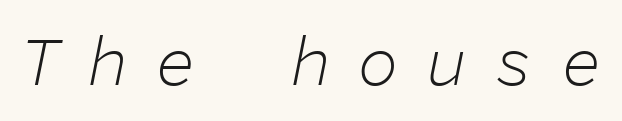
{"italic": "yes", "lean": "right", "slant_degrees": 11, "bold": "no", "weight": "light", "width": "normal", "stroke_contrast": "low", "x_height": "medium", "monospaced": "yes", "underline": "no", "letter_spacing": "wide", "letter_spacing_em": 0.38, "glyph_px": 69}
